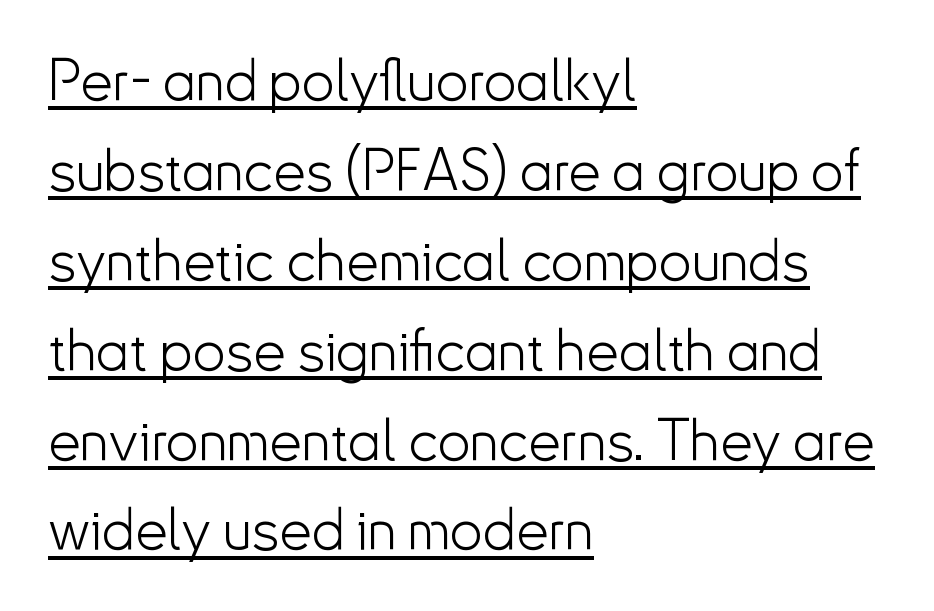
{"serif": "no", "italic": "no", "bold": "no", "weight": "light", "width": "normal", "stroke_contrast": "low", "x_height": "small", "monospaced": "no", "underline": "yes", "align": "left", "line_spacing": "normal", "line_spacing_ratio": 1.55, "letter_spacing": "normal", "letter_spacing_em": 0.0, "glyph_px": 58}
